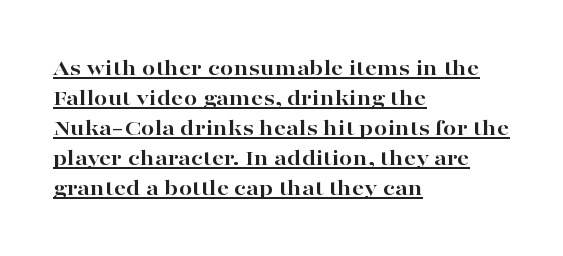
{"italic": "no", "bold": "yes", "underline": "yes", "align": "left", "line_spacing": "normal", "line_spacing_ratio": 1.25, "letter_spacing": "normal", "letter_spacing_em": 0.0, "glyph_px": 24}
